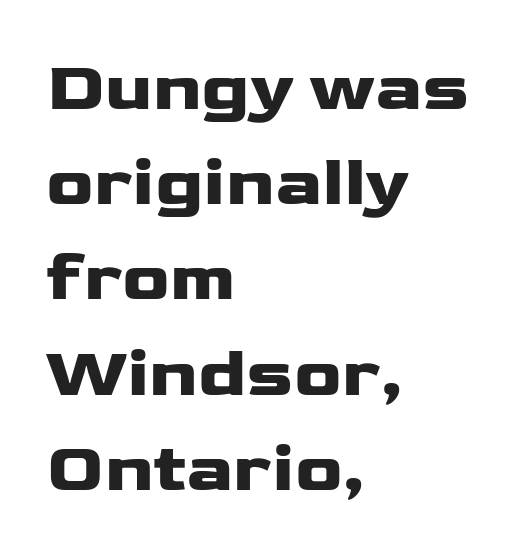
Clear beneath every line of the passage. Serifs: no, the terminals of the letterforms are clean. The passage shown stacks its lines at a standard gap. Horizontal alignment here is leftward, the default for most running prose. The typesetting leans heavy: a genuine bold.
